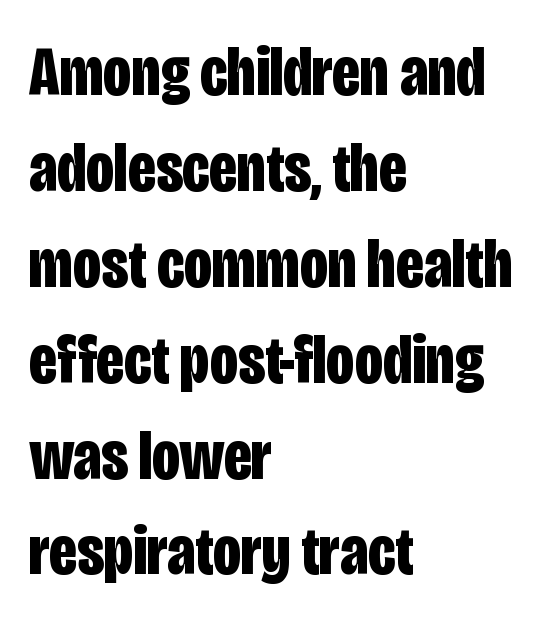
Unlike italic type, these characters show no tilt at all. You'd pick this weight for a headline — it's a proper bold. Honestly, the letter spacing is just normal — you wouldn't notice it. Teacher's note: observe the even left margin — that is flush-left alignment. The passage shown is not underscored anywhere. Observe the absence of serifs on each vertical stroke in this sample.
